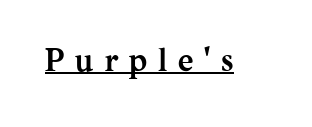
{"serif": "yes", "italic": "no", "bold": "yes", "weight": "semibold", "width": "normal", "stroke_contrast": "medium", "x_height": "medium", "monospaced": "no", "underline": "yes", "letter_spacing": "wide", "letter_spacing_em": 0.33, "glyph_px": 33}
